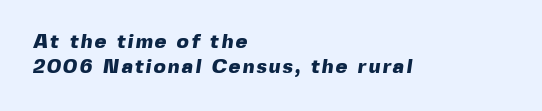
Q: Is the text bold? A: Yes.
Q: Is the text underlined? A: No.
Q: How is the paragraph aligned? A: Left-aligned.
Q: Is the spacing between lines tight, normal or loose? A: Normal.
